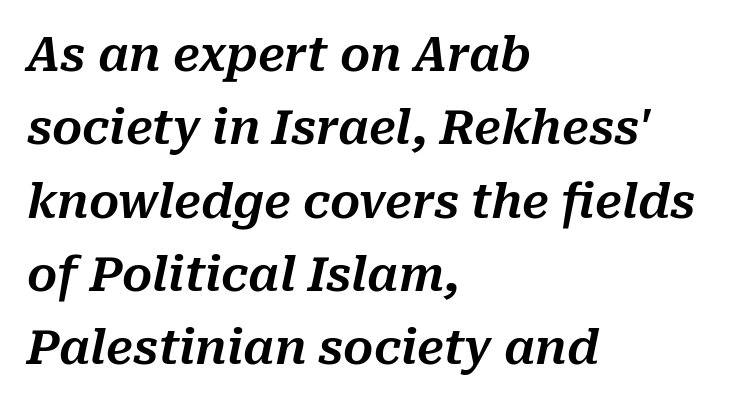
Q: Is the text italic (slanted)? A: Yes, it leans right by about 10 degrees.
Q: Is the text underlined? A: No.
Q: How is the paragraph aligned? A: Left-aligned.
Q: Is the spacing between letters normal or unusually wide? A: Normal.
Q: Is the spacing between lines tight, normal or loose? A: Normal.
Q: Width (condensed, normal, or wide)? A: Normal.
Q: Stroke contrast? A: Medium.
Q: x-height? A: Medium.
Q: Monospaced? A: No.
